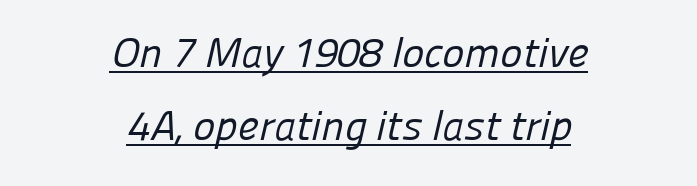
{"serif": "no", "bold": "no", "weight": "regular", "width": "normal", "stroke_contrast": "low", "x_height": "medium", "monospaced": "no", "underline": "yes", "align": "center", "line_spacing_ratio": 1.73, "letter_spacing": "normal", "letter_spacing_em": 0.0, "glyph_px": 42}
